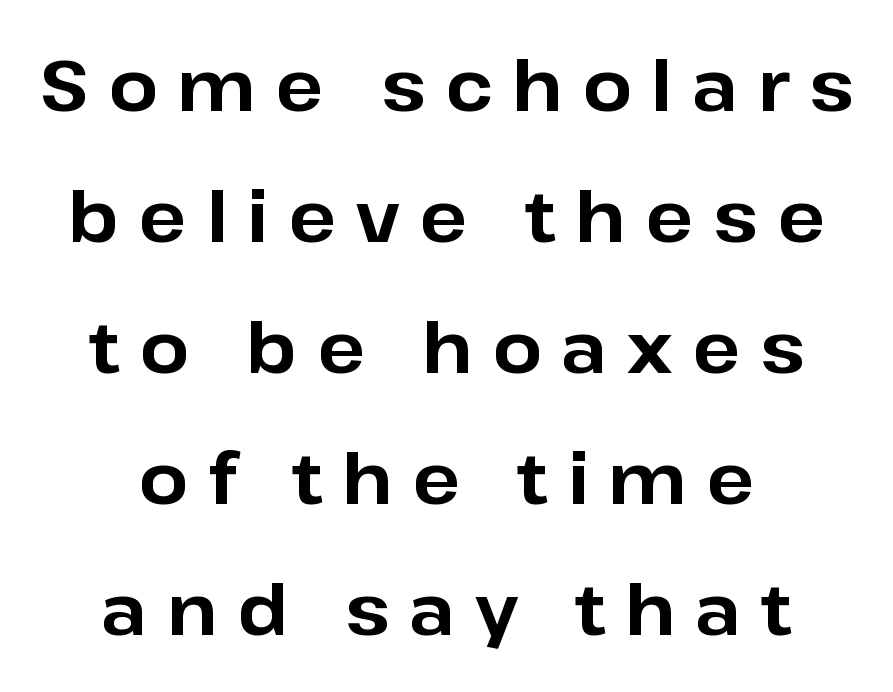
The image shows 70 px bold sans-serif type, upright; set centered, line spacing 1.87x, unusually wide letter spacing (+0.28 em), not underlined; low stroke contrast and a medium x-height.
